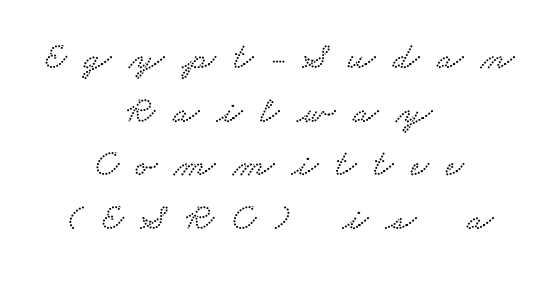
Only glyphs here, with clear space below each row. The letters advance in unequal steps, a hallmark of proportional type. Typographically, this falls in the serif category. You could only call the tracking loose — the letters float apart. Where is the straight margin? There isn't one; the lines are centered.
